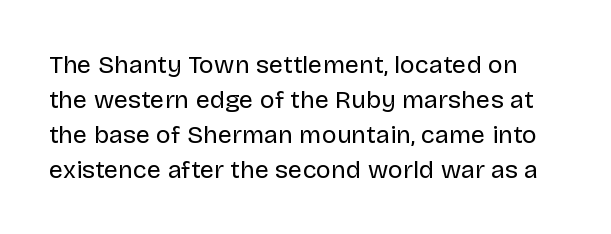
Q: Is the text bold? A: No.
Q: Is the text italic (slanted)? A: No, it is upright.
Q: Is the text underlined? A: No.
Q: Is the spacing between letters normal or unusually wide? A: Normal.
Q: Is the spacing between lines tight, normal or loose? A: Normal.
